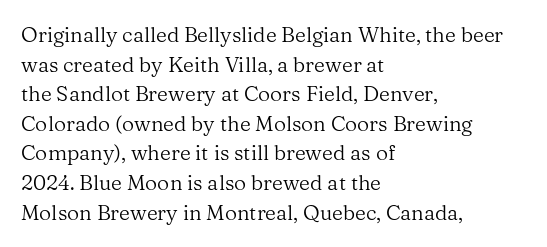
Q: Is the text bold? A: No.
Q: Is the text italic (slanted)? A: No, it is upright.
Q: Is the text underlined? A: No.
Q: How is the paragraph aligned? A: Left-aligned.
Q: Is the spacing between letters normal or unusually wide? A: Normal.
Q: Is the spacing between lines tight, normal or loose? A: Normal.
